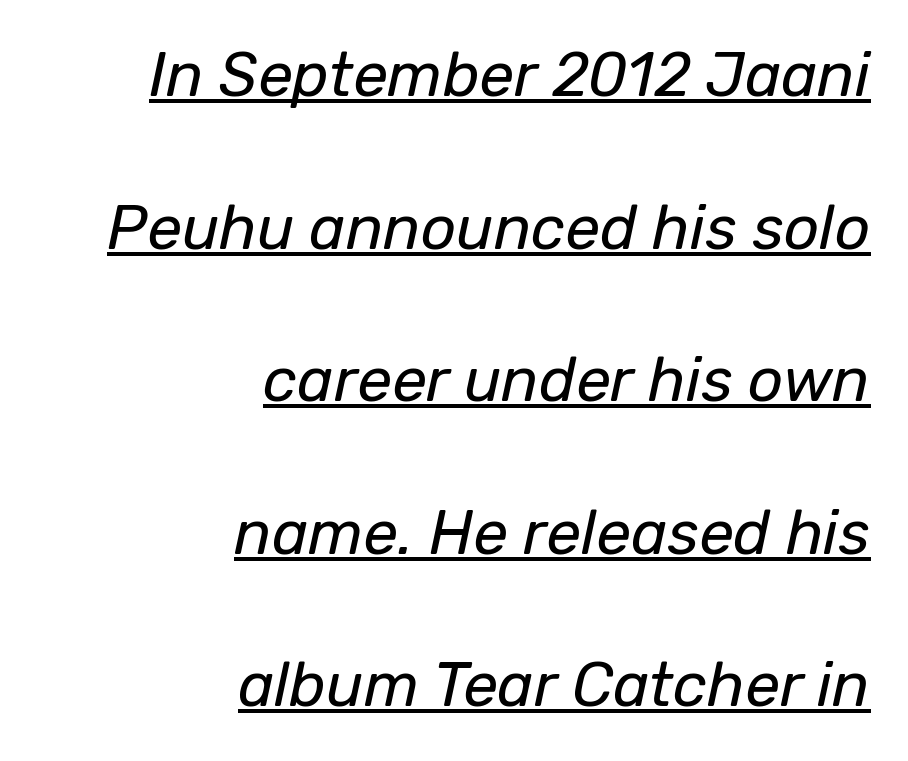
The image shows 62 px regular-weight type, italic (leaning right); set right-aligned, loose line spacing (2.46x), normal letter spacing, underlined; low stroke contrast and a medium x-height.
